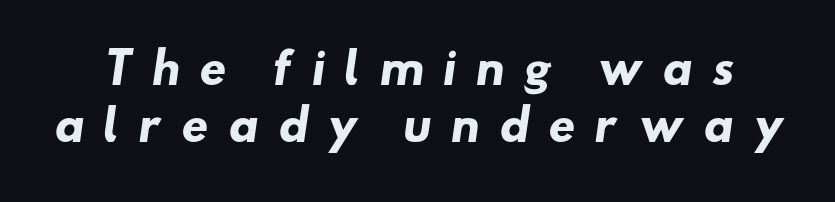
The image shows 42 px heavy, wide sans-serif type; set normal line spacing (1.35x), unusually wide letter spacing (+0.44 em), not underlined; low stroke contrast and a small x-height.
